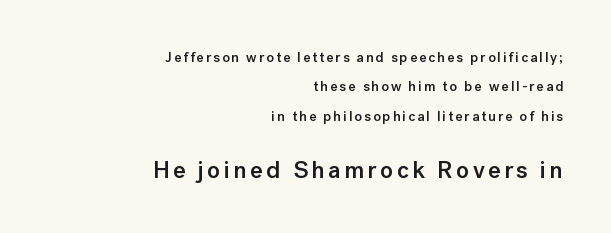
Q: Is the text bold? A: Semi-bold.
Q: Is the text italic (slanted)? A: No, it is upright.
Q: Is the text underlined? A: No.
Q: How is the paragraph aligned? A: Right-aligned.
Q: Is the spacing between lines tight, normal or loose? A: Loose.
Q: Which block of text is set in a larger size, the first (top) or the second (bottom)? A: The second (bottom) one.
